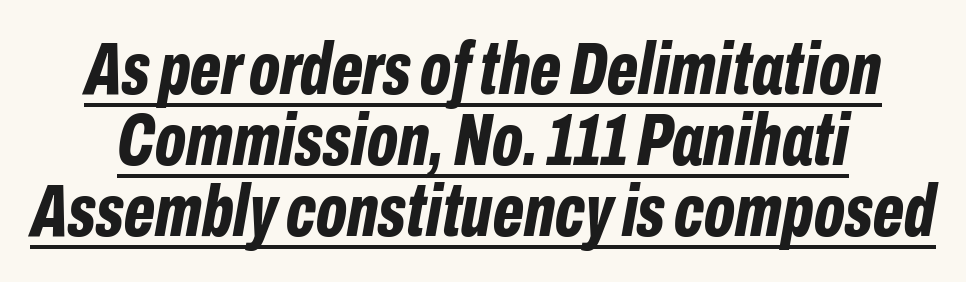
The line-height multiplier appears low, near solid setting. Pretty heavy lettering here — definitely bold. The specimen reads as italic at a glance. Looks like regular typesetting: each glyph gets only the width it needs.
